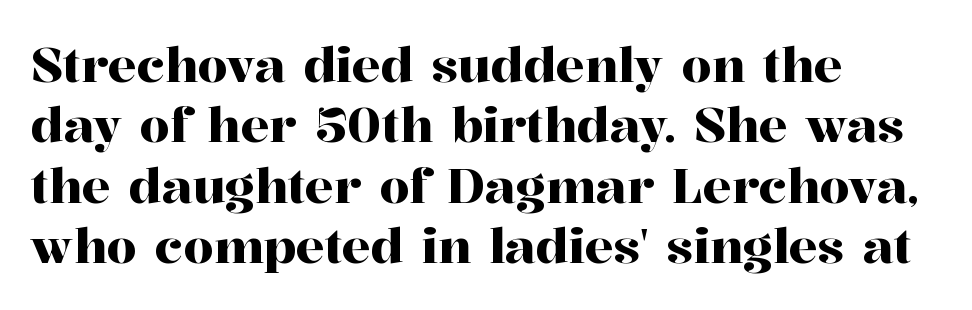
Q: Is the text italic (slanted)? A: No, it is upright.
Q: Is the typeface a serif or a sans-serif typeface? A: Serif.
Q: Is the text underlined? A: No.
Q: How is the paragraph aligned? A: Left-aligned.
Q: Is the spacing between letters normal or unusually wide? A: Normal.
Q: Is the spacing between lines tight, normal or loose? A: Normal.
Q: Width (condensed, normal, or wide)? A: Normal.
Q: Stroke contrast? A: High.
Q: x-height? A: Medium.
Q: Monospaced? A: No.
